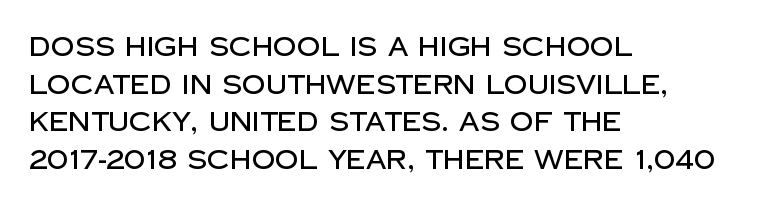
{"italic": "no", "underline": "no", "align": "left", "line_spacing": "normal", "line_spacing_ratio": 1.45, "letter_spacing": "normal", "letter_spacing_em": 0.0, "glyph_px": 26}
